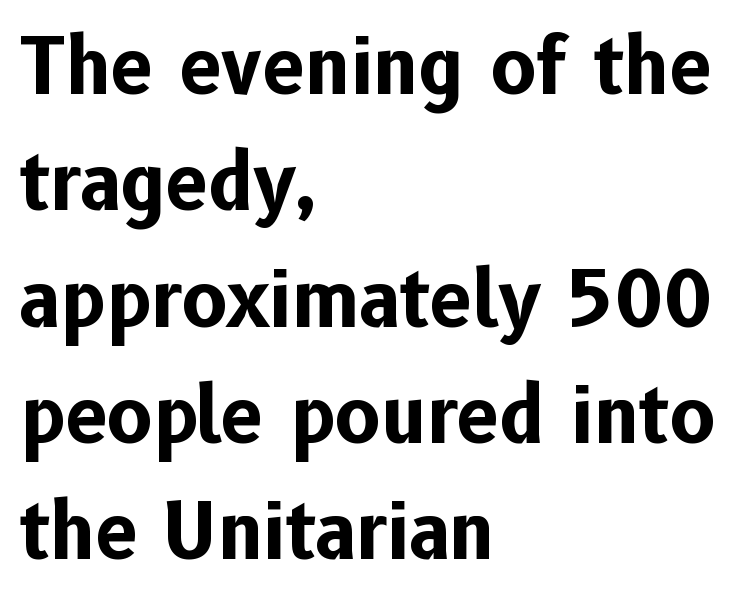
Heavy, bold letterforms. The type family on display is of the sans-serif kind. Quick note: interline space is typical. Visually the block forms a straight wall on the left and a jagged coastline on the right. Short note: letters normally spaced.
